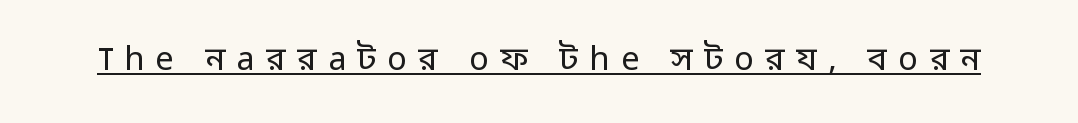
Italic? Not at all — the glyphs are vertical. Each stroke keeps to a modest, everyday thickness or less. I'd call this a sans setting — the letters go barefoot. Quick note: underline on. The face used here is rendered with a markedly widened letterfit.
